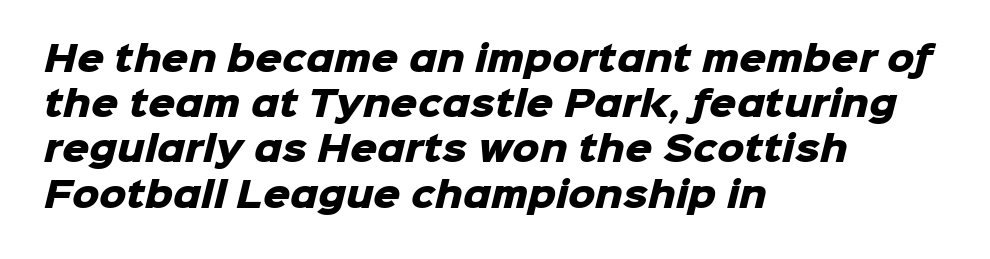
{"serif": "no", "bold": "yes", "weight": "heavy", "width": "normal", "stroke_contrast": "low", "x_height": "medium", "monospaced": "no", "underline": "no", "align": "left", "line_spacing": "normal", "line_spacing_ratio": 1.33, "letter_spacing": "normal", "letter_spacing_em": 0.0, "glyph_px": 34}
